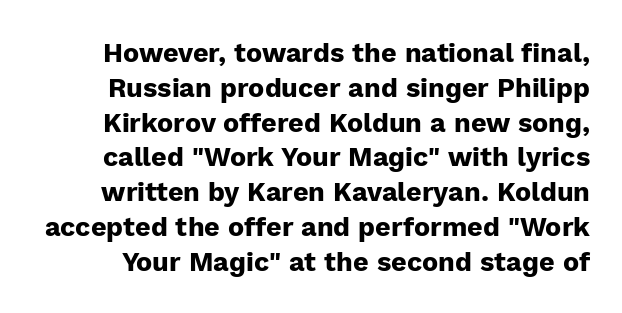
Q: Is the text bold? A: Yes.
Q: Is the text italic (slanted)? A: No, it is upright.
Q: Is the text underlined? A: No.
Q: Is the spacing between letters normal or unusually wide? A: Normal.
Q: Is the spacing between lines tight, normal or loose? A: Normal.
